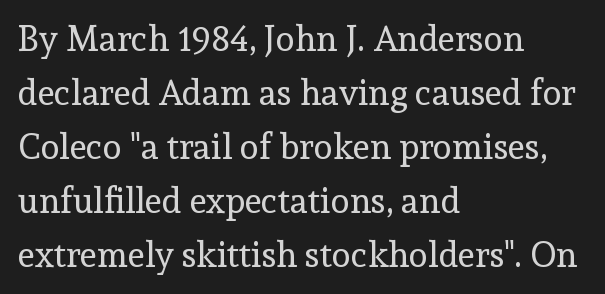
{"serif": "yes", "italic": "no", "bold": "no", "weight": "regular", "width": "normal", "x_height": "medium", "monospaced": "no", "underline": "no", "align": "left", "line_spacing": "normal", "line_spacing_ratio": 1.54, "letter_spacing": "normal", "letter_spacing_em": 0.0, "glyph_px": 35}
